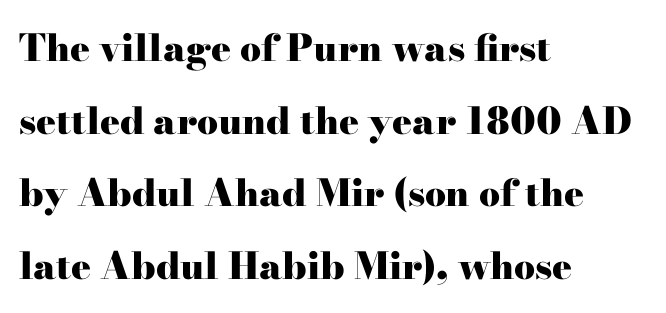
{"serif": "yes", "italic": "no", "bold": "yes", "weight": "heavy", "width": "wide", "stroke_contrast": "high", "x_height": "small", "monospaced": "no", "underline": "no", "align": "left", "line_spacing": "loose", "line_spacing_ratio": 1.96, "letter_spacing": "normal", "letter_spacing_em": 0.0, "glyph_px": 37}
